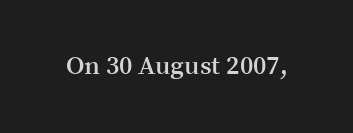
{"italic": "no", "bold": "semi", "underline": "no", "letter_spacing": "normal", "letter_spacing_em": 0.0, "glyph_px": 26}
